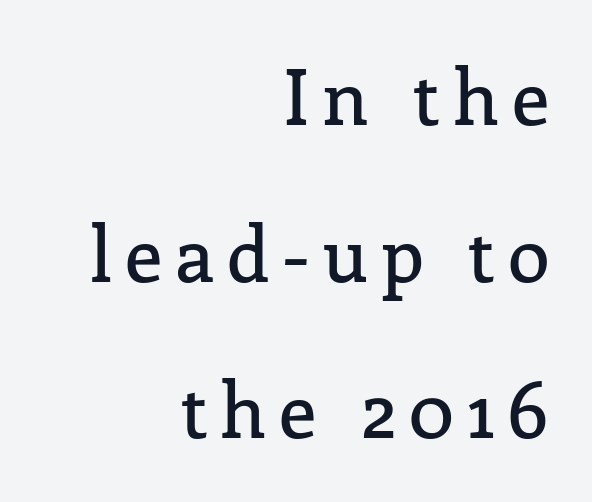
The image shows 76 px serif type, upright; set right-aligned, loose line spacing (2.06x), not underlined; low stroke contrast and a medium x-height.
